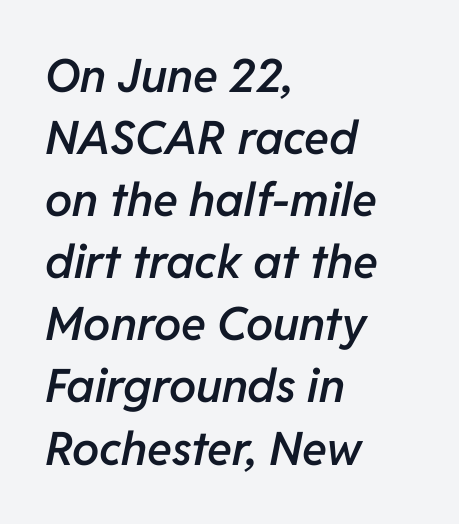
Standard letterfit; no display-style spreading of the glyphs. Lines of text with bare space underneath. A typesetter would call this leading conventional body-copy spacing. It's the slanting kind of type. Semibold letterforms, between regular and bold. Is this a fixed-width face? No — the glyphs have proportional, varying widths.
